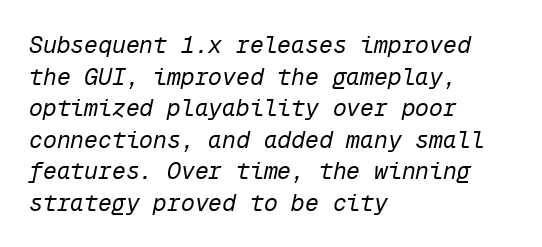
One-word summary of the alignment: left. This is oblique type, the kind used for emphasis or titles. The foot of each line stays bare and open. No extra tracking has been applied to these lines. Stem width sits at or under what a default text font uses. How would I describe the line gaps? Plain and ordinary.
